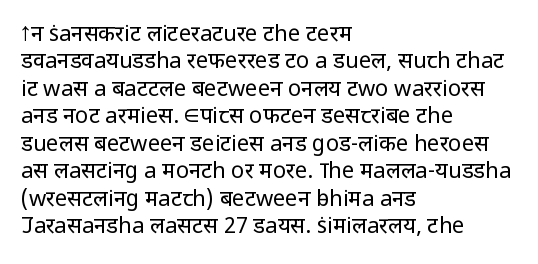
The image shows 22 px text type, upright; set left-aligned, normal line spacing (1.25x), normal letter spacing, not underlined.
